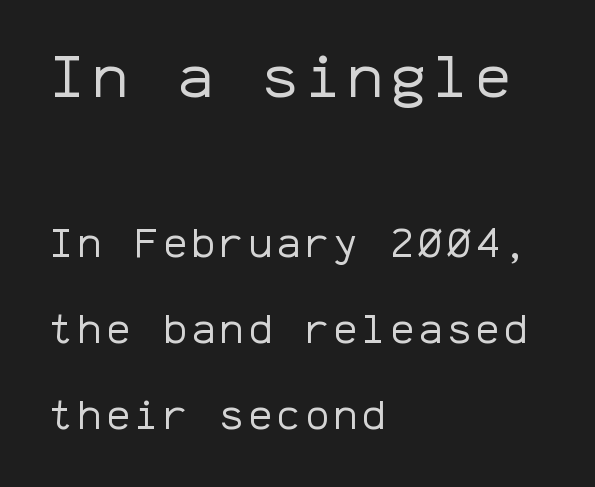
Reading down the column, the eye jumps a long way to each next line. Look at the bottom of the vertical strokes: they stop flat, with no serifs. If you drew a line through each stem, it would be perfectly vertical. Note: larger setting up top, smaller setting below. Each stroke keeps to a modest, everyday thickness or less. The space directly below the letters is spotless.
